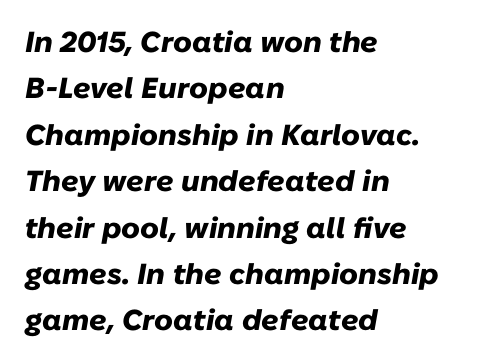
If you measured baseline to baseline, you'd find a middling distance. There's an unmistakable incline to the writing here. Which margin do the lines hug? The left one — the right edge is uneven. The foot of each line stays bare and open.
